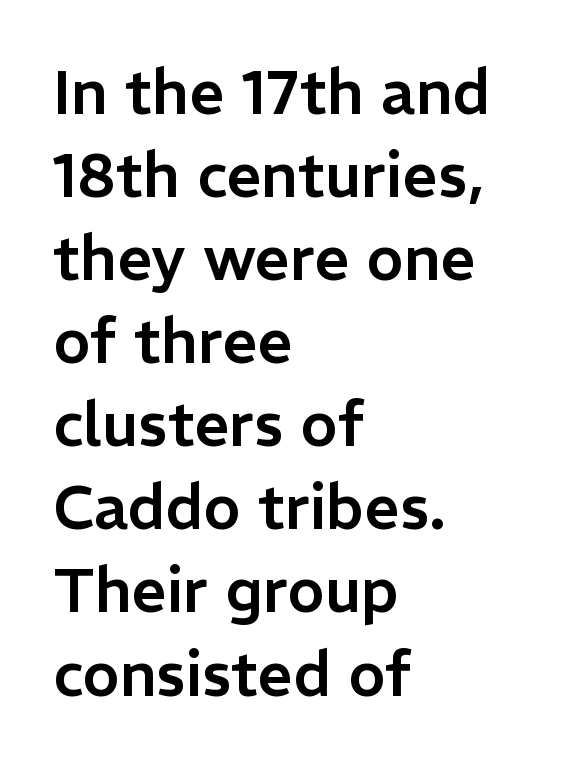
Q: Is the text italic (slanted)? A: No, it is upright.
Q: Is the typeface a serif or a sans-serif typeface? A: Sans-serif.
Q: Is the text underlined? A: No.
Q: How is the paragraph aligned? A: Left-aligned.
Q: Is the spacing between letters normal or unusually wide? A: Normal.
Q: Is the spacing between lines tight, normal or loose? A: Normal.
Q: Width (condensed, normal, or wide)? A: Normal.
Q: Stroke contrast? A: Low.
Q: x-height? A: Medium.
Q: Monospaced? A: No.
